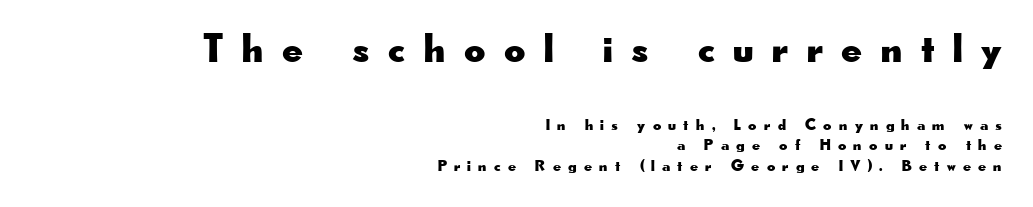
The image shows 41 px wide sans-serif type, upright; set right-aligned, normal line spacing (1.31x), unusually wide letter spacing (+0.45 em), not underlined; the first (top) block is 2.56x larger; low stroke contrast and a small x-height.
